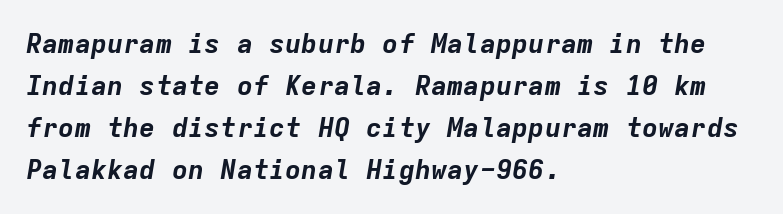
Q: Is the text bold? A: Yes.
Q: Is the text italic (slanted)? A: Yes, it leans right by about 9 degrees.
Q: Is the text underlined? A: No.
Q: How is the paragraph aligned? A: Left-aligned.
Q: Is the spacing between letters normal or unusually wide? A: Normal.
Q: Is the spacing between lines tight, normal or loose? A: Normal.
